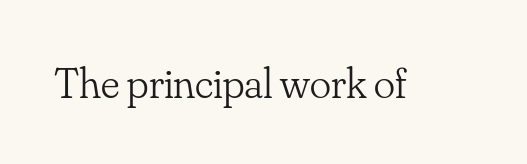
{"serif": "yes", "italic": "no", "bold": "no", "weight": "light", "width": "normal", "stroke_contrast": "low", "x_height": "small", "monospaced": "no", "underline": "no", "letter_spacing": "normal", "letter_spacing_em": 0.0, "glyph_px": 44}
